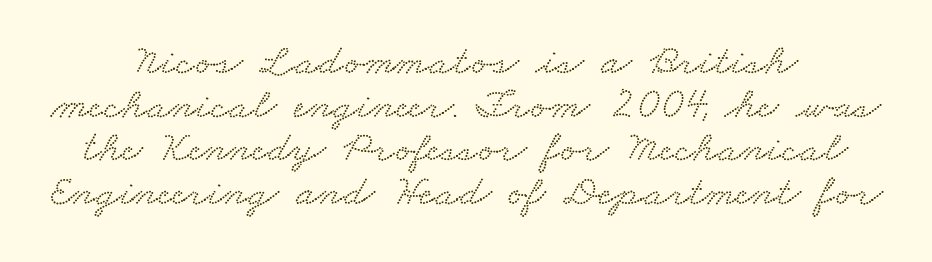
The image shows 44 px wide serif type; set centered, tight line spacing (0.99x), normal letter spacing, not underlined; low stroke contrast and a small x-height.
